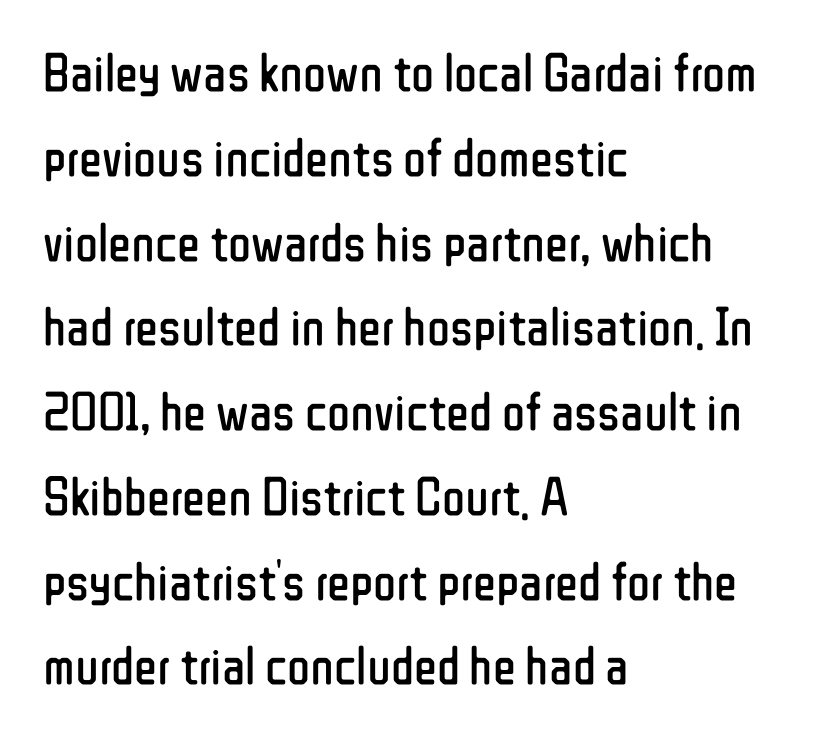
{"serif": "no", "italic": "no", "bold": "no", "weight": "regular", "width": "condensed", "stroke_contrast": "low", "x_height": "medium", "monospaced": "no", "underline": "no", "align": "left", "line_spacing": "normal", "line_spacing_ratio": 1.57, "letter_spacing": "normal", "letter_spacing_em": 0.0, "glyph_px": 54}
